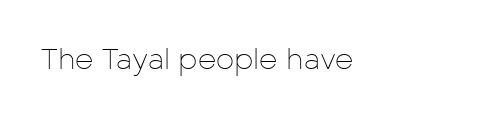
{"serif": "no", "italic": "no", "bold": "no", "weight": "thin", "width": "normal", "stroke_contrast": "low", "x_height": "medium", "monospaced": "no", "underline": "no", "letter_spacing": "normal", "letter_spacing_em": 0.0, "glyph_px": 29}
